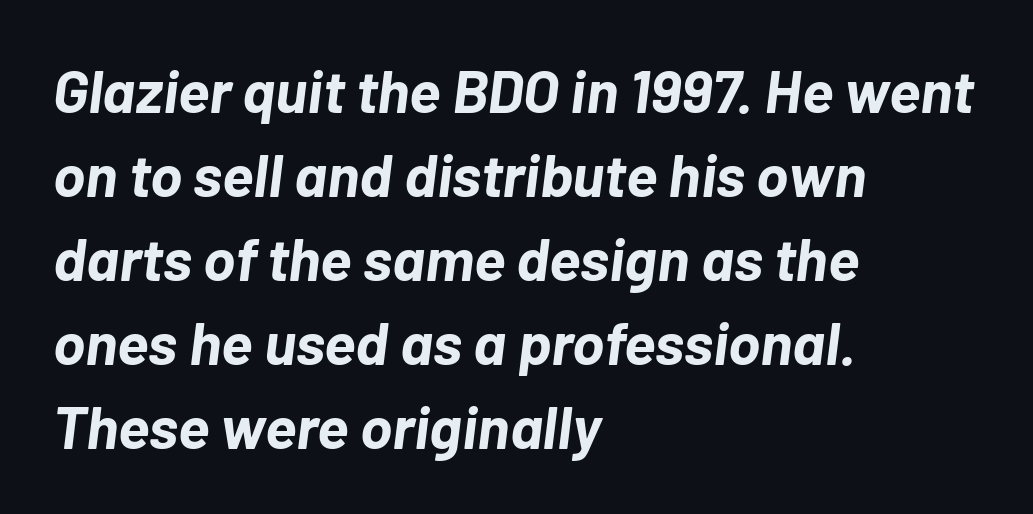
The image shows 60 px bold type, italic (leaning right); set left-aligned, normal line spacing (1.4x), normal letter spacing, not underlined; low stroke contrast and a medium x-height.
